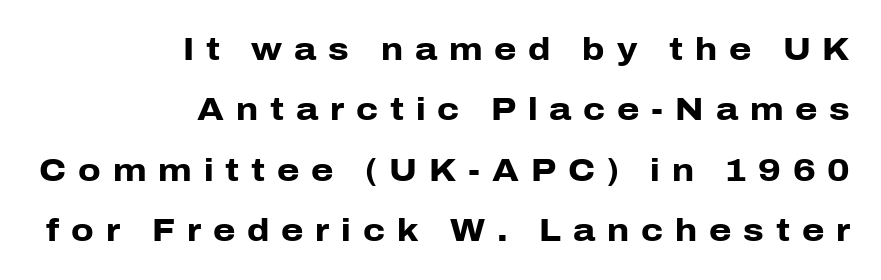
Q: Is the text bold? A: Yes.
Q: Is the text italic (slanted)? A: No, it is upright.
Q: Is the typeface a serif or a sans-serif typeface? A: Sans-serif.
Q: Is the text underlined? A: No.
Q: How is the paragraph aligned? A: Right-aligned.
Q: Is the spacing between letters normal or unusually wide? A: Unusually wide.
Q: Width (condensed, normal, or wide)? A: Normal.
Q: Stroke contrast? A: Low.
Q: x-height? A: Medium.
Q: Monospaced? A: No.
